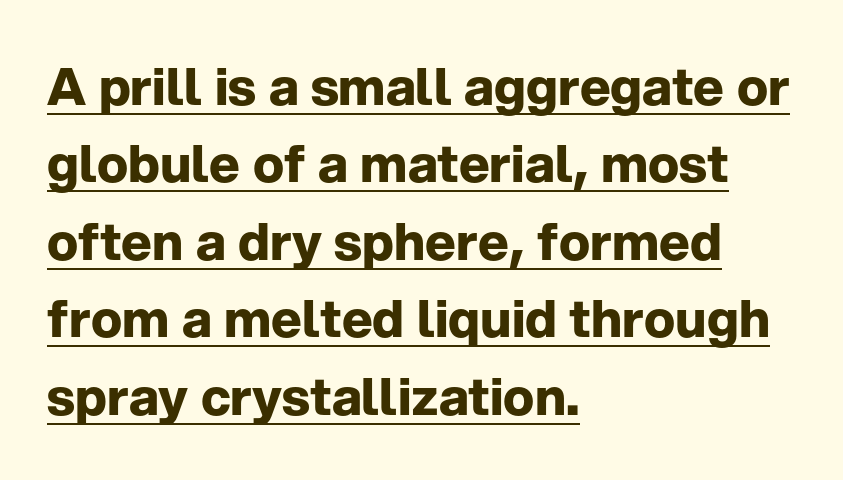
{"serif": "no", "italic": "no", "bold": "yes", "weight": "bold", "width": "normal", "stroke_contrast": "low", "x_height": "medium", "monospaced": "no", "underline": "yes", "align": "left", "line_spacing": "normal", "line_spacing_ratio": 1.49, "letter_spacing": "normal", "letter_spacing_em": 0.0, "glyph_px": 52}
